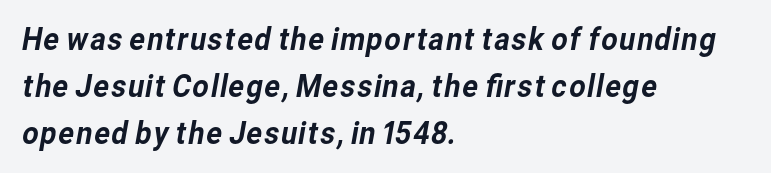
The image shows 32 px sans-serif type; set left-aligned, normal line spacing (1.47x), normal letter spacing, not underlined; low stroke contrast and a medium x-height.
